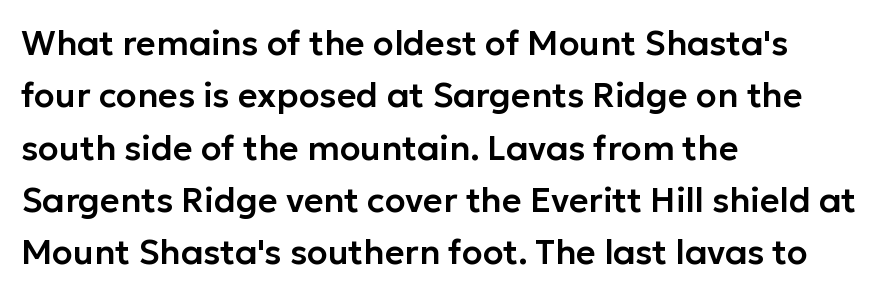
Q: Is the text italic (slanted)? A: No, it is upright.
Q: Is the typeface a serif or a sans-serif typeface? A: Sans-serif.
Q: Is the text underlined? A: No.
Q: How is the paragraph aligned? A: Left-aligned.
Q: Is the spacing between letters normal or unusually wide? A: Normal.
Q: Is the spacing between lines tight, normal or loose? A: Normal.
Q: Width (condensed, normal, or wide)? A: Normal.
Q: Stroke contrast? A: Low.
Q: x-height? A: Medium.
Q: Monospaced? A: No.
